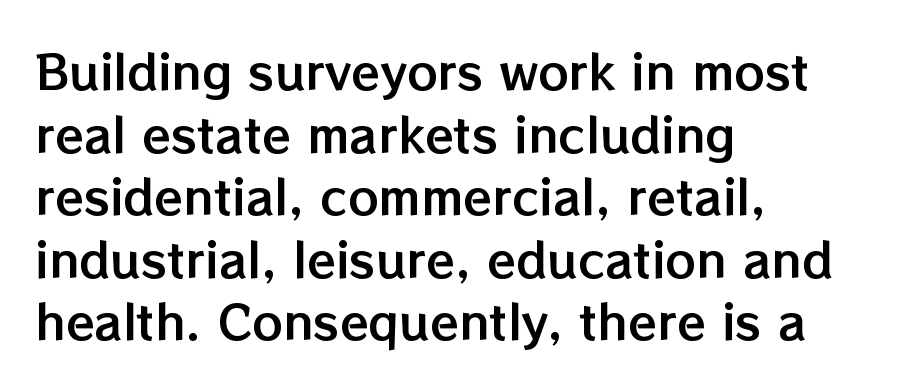
The image shows 47 px text type, upright; set left-aligned, normal line spacing (1.33x), normal letter spacing, not underlined; low stroke contrast and a medium x-height.
